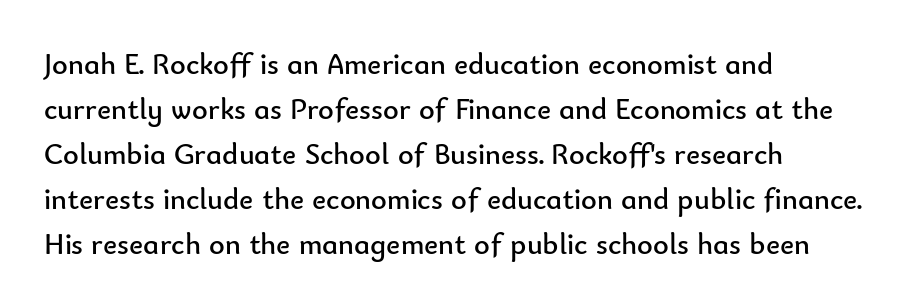
The image shows 30 px regular-weight sans-serif type, upright; set left-aligned, normal line spacing (1.5x), normal letter spacing, not underlined; low stroke contrast and a small x-height.
